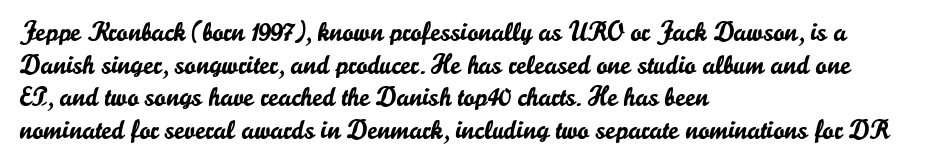
Q: Is the text italic (slanted)? A: Yes.
Q: Is the text underlined? A: No.
Q: How is the paragraph aligned? A: Left-aligned.
Q: Is the spacing between letters normal or unusually wide? A: Normal.
